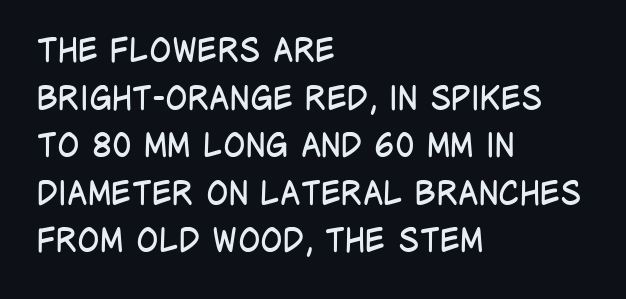
Q: Is the text bold? A: No.
Q: Is the text italic (slanted)? A: No, it is upright.
Q: Is the typeface a serif or a sans-serif typeface? A: Sans-serif.
Q: Is the text underlined? A: No.
Q: How is the paragraph aligned? A: Left-aligned.
Q: Is the spacing between letters normal or unusually wide? A: Normal.
Q: Is the spacing between lines tight, normal or loose? A: Normal.
Q: Width (condensed, normal, or wide)? A: Condensed.
Q: Stroke contrast? A: Low.
Q: x-height? A: Large.
Q: Monospaced? A: No.
